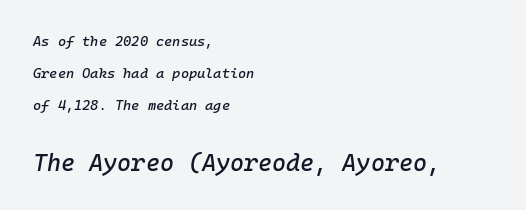
{"italic": "yes", "lean": "right", "slant_degrees": 10, "underline": "no", "align": "left", "line_spacing": "loose", "line_spacing_ratio": 2.27, "letter_spacing": "normal", "letter_spacing_em": 0.0, "larger_block": "second", "size_ratio": 1.71, "glyph_px": 24}
